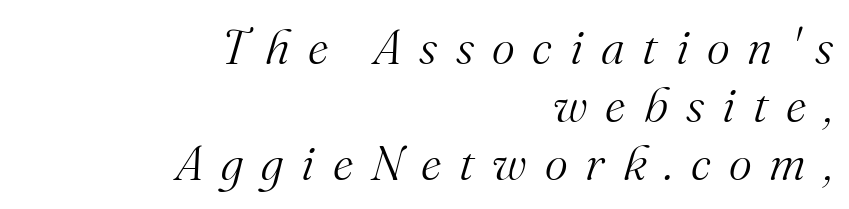
Only glyphs here, with clear space below each row. How are the letters spaced? Widely, with obvious added tracking. The font's italic variant was chosen for this text. No letter is thick-stroked: the sample isn't bold. In CSS terms this would be text-align: right.
